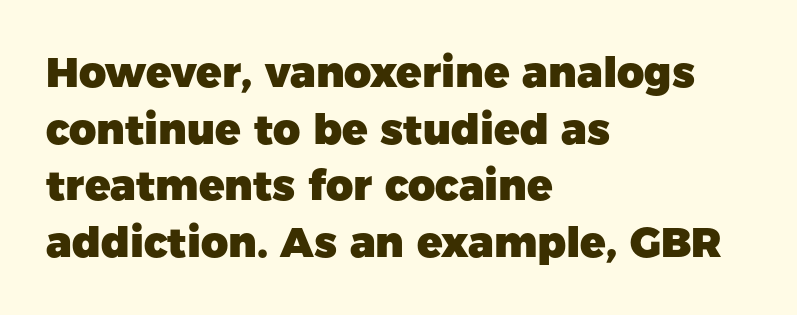
Q: Is the text bold? A: Yes.
Q: Is the text italic (slanted)? A: No, it is upright.
Q: Is the typeface a serif or a sans-serif typeface? A: Sans-serif.
Q: Is the text underlined? A: No.
Q: How is the paragraph aligned? A: Left-aligned.
Q: Is the spacing between letters normal or unusually wide? A: Normal.
Q: Is the spacing between lines tight, normal or loose? A: Normal.
Q: Width (condensed, normal, or wide)? A: Normal.
Q: Stroke contrast? A: Low.
Q: x-height? A: Medium.
Q: Monospaced? A: No.
